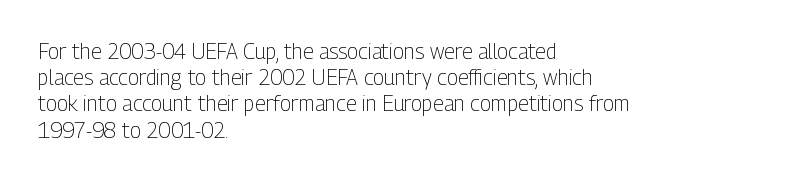
Does extra space separate the letters? No, they use regular spacing. Layout note: lines flush left. The area under the type is left untouched. This reads as an unemphasized weight, regular at the heaviest. This is roman type, the default non-slanted kind. Vertical spacing — default.
